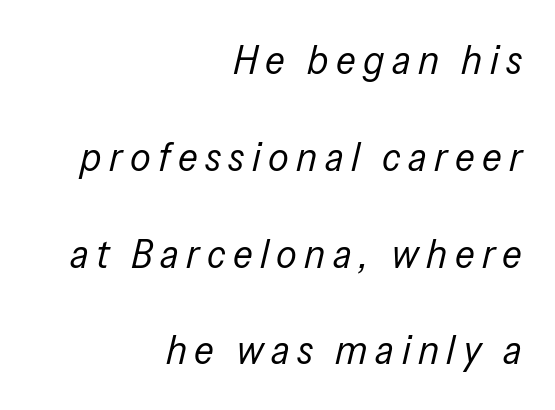
Q: Is the text bold? A: No.
Q: Is the text italic (slanted)? A: Yes, it leans right by about 13 degrees.
Q: Is the text underlined? A: No.
Q: How is the paragraph aligned? A: Right-aligned.
Q: Is the spacing between lines tight, normal or loose? A: Loose.
Q: Width (condensed, normal, or wide)? A: Condensed.
Q: Stroke contrast? A: Low.
Q: x-height? A: Medium.
Q: Monospaced? A: No.
